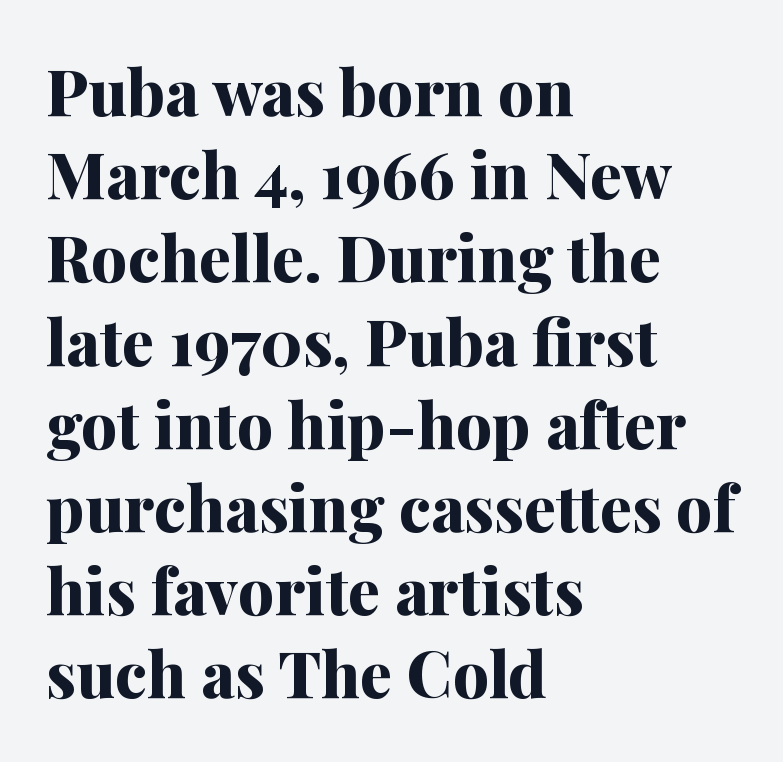
The letterforms sit shoulder to shoulder at normal distance. Caption: multi-line text, flush left, ragged right. The words here are not underlined. Horizontal bands of white between lines are of average thickness.
